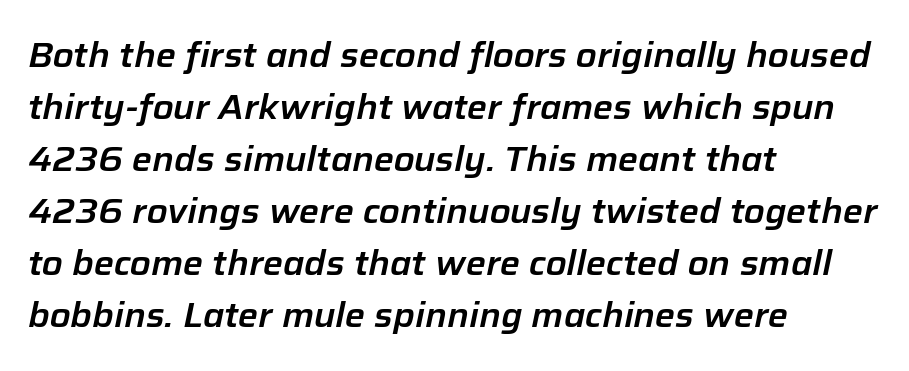
Honestly, there is no underline to notice here at all. Note the varied advance widths — an 'i' is clearly narrower than an 'm'. The horizontal fit of the characters is conventional and even. Short and long lines alike share a common starting point at left. Honestly, the row spacing looks completely unremarkable. In terms of posture, this sample is oblique.
